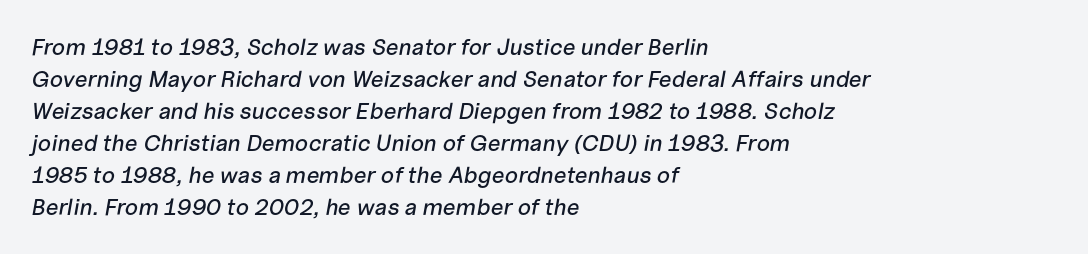
The image shows 23 px text type, italic (leaning right); set left-aligned, normal line spacing (1.39x), normal letter spacing, not underlined.
